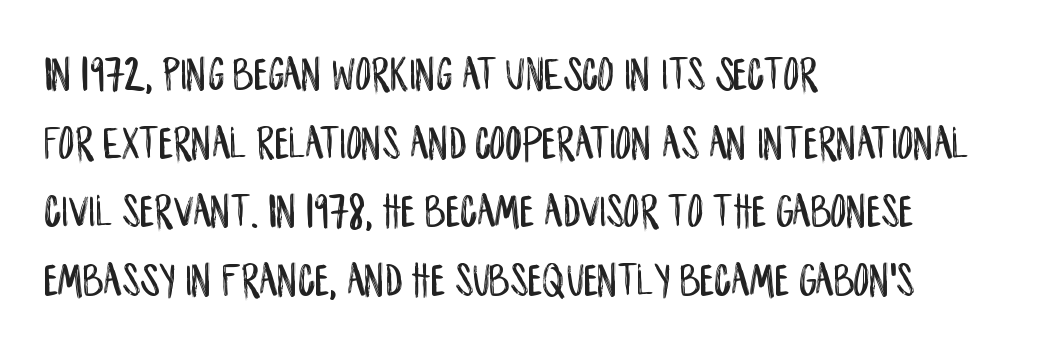
{"serif": "no", "italic": "no", "width": "condensed", "stroke_contrast": "low", "x_height": "large", "monospaced": "no", "underline": "no", "align": "left", "line_spacing": "normal", "line_spacing_ratio": 1.4, "letter_spacing": "normal", "letter_spacing_em": 0.0, "glyph_px": 49}
